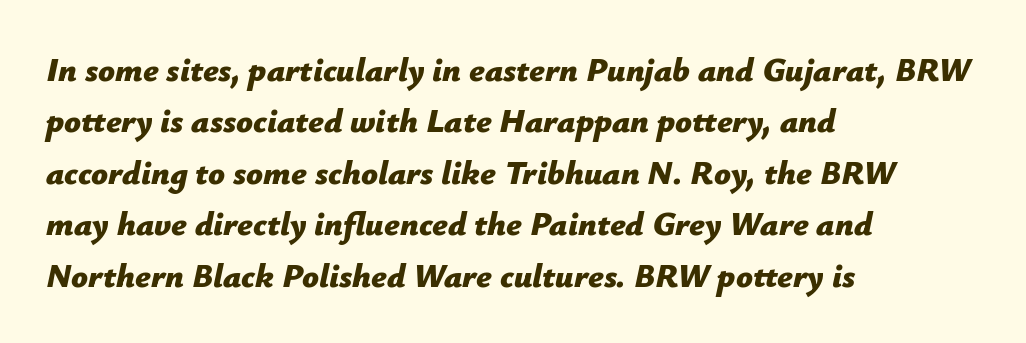
{"italic": "yes", "lean": "right", "slant_degrees": 12, "bold": "yes", "weight": "bold", "width": "normal", "stroke_contrast": "low", "x_height": "medium", "monospaced": "no", "underline": "no", "align": "left", "line_spacing": "normal", "line_spacing_ratio": 1.56, "letter_spacing": "normal", "letter_spacing_em": 0.0, "glyph_px": 33}
